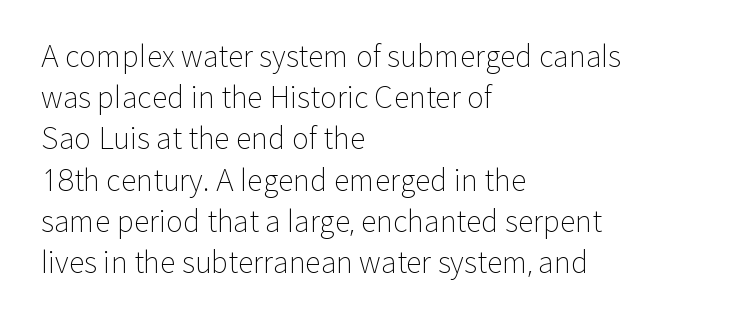
Observe the absence of serifs on each vertical stroke in this sample. Underlining? Definitely not there. Every stem runs plumb, perpendicular to the baseline. The face looks like a standard text weight, possibly lighter. You could call the tracking neutral — neither tight nor loose. In terms of leading, this rendering sits right in the middle.
